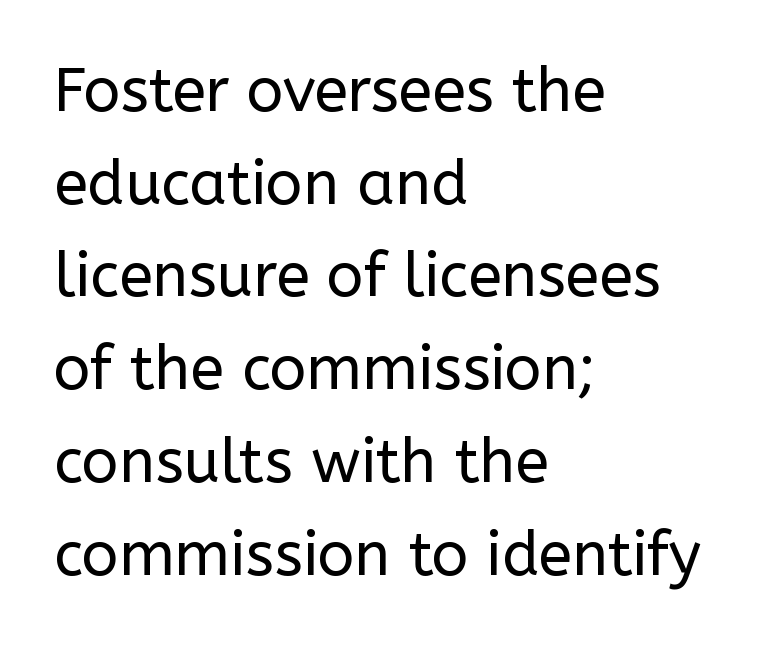
Q: Is the text bold? A: No.
Q: Is the text italic (slanted)? A: No, it is upright.
Q: Is the typeface a serif or a sans-serif typeface? A: Sans-serif.
Q: Is the text underlined? A: No.
Q: How is the paragraph aligned? A: Left-aligned.
Q: Is the spacing between letters normal or unusually wide? A: Normal.
Q: Is the spacing between lines tight, normal or loose? A: Normal.
Q: Width (condensed, normal, or wide)? A: Normal.
Q: Stroke contrast? A: Low.
Q: x-height? A: Medium.
Q: Monospaced? A: No.
